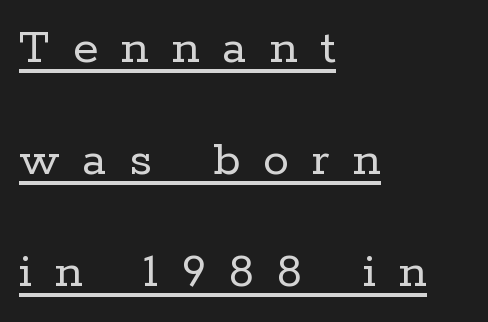
{"serif": "yes", "italic": "no", "bold": "no", "weight": "regular", "width": "normal", "stroke_contrast": "low", "x_height": "medium", "monospaced": "no", "underline": "yes", "align": "left", "line_spacing": "loose", "line_spacing_ratio": 2.15, "letter_spacing": "wide", "letter_spacing_em": 0.44, "glyph_px": 52}
